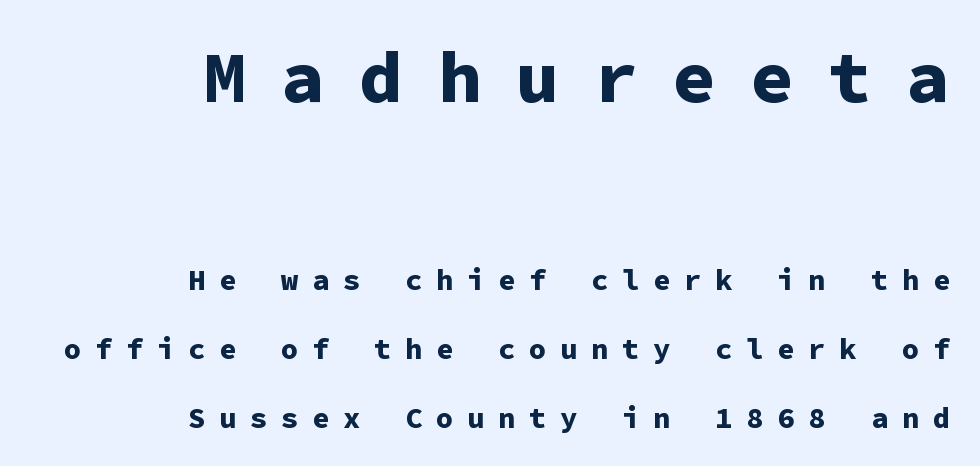
{"serif": "no", "italic": "no", "bold": "yes", "weight": "bold", "width": "normal", "stroke_contrast": "low", "x_height": "medium", "monospaced": "yes", "underline": "no", "align": "right", "line_spacing": "loose", "line_spacing_ratio": 2.37, "letter_spacing": "wide", "letter_spacing_em": 0.47, "larger_block": "first", "size_ratio": 2.52, "glyph_px": 73}
